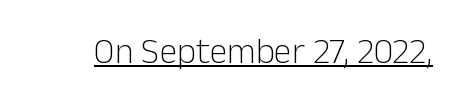
Q: Is the text bold? A: No.
Q: Is the text italic (slanted)? A: No, it is upright.
Q: Is the typeface a serif or a sans-serif typeface? A: Sans-serif.
Q: Is the text underlined? A: Yes.
Q: Is the spacing between letters normal or unusually wide? A: Normal.
Q: Width (condensed, normal, or wide)? A: Normal.
Q: Stroke contrast? A: Low.
Q: x-height? A: Medium.
Q: Monospaced? A: No.
